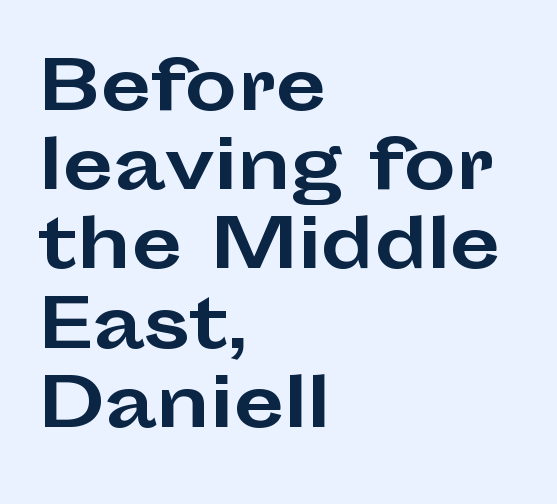
Note: no serifs on the glyphs. The space beneath each line is pristine and unruled. The specimen reads as upright at a glance. Heavy-handed strokes throughout: this text is bold.
